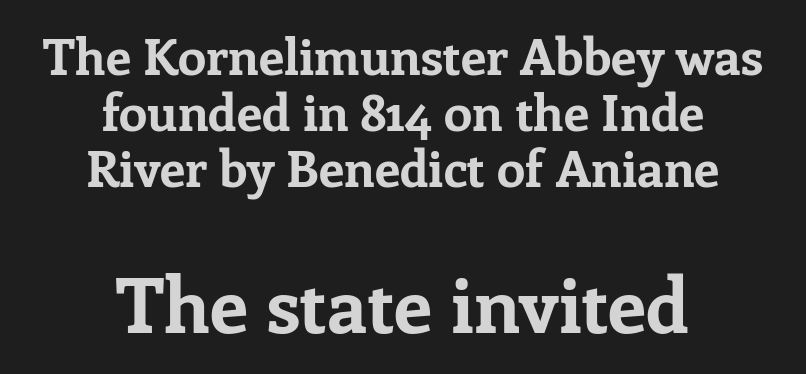
Q: Is the text bold? A: Yes.
Q: Is the text italic (slanted)? A: No, it is upright.
Q: Is the typeface a serif or a sans-serif typeface? A: Serif.
Q: Is the text underlined? A: No.
Q: How is the paragraph aligned? A: Centered.
Q: Is the spacing between letters normal or unusually wide? A: Normal.
Q: Is the spacing between lines tight, normal or loose? A: Tight.
Q: Which block of text is set in a larger size, the first (top) or the second (bottom)? A: The second (bottom) one.
Q: Width (condensed, normal, or wide)? A: Normal.
Q: Stroke contrast? A: Low.
Q: x-height? A: Medium.
Q: Monospaced? A: No.
